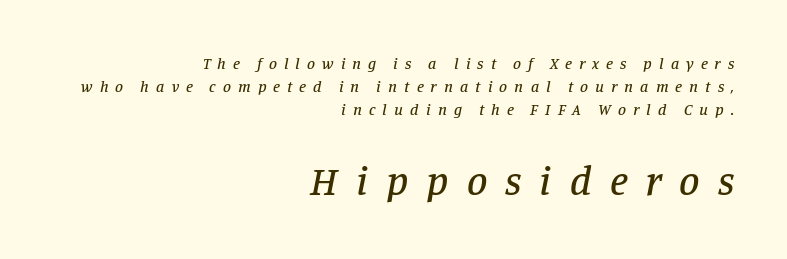
The image shows 41 px serif type, italic (leaning right); set right-aligned, normal line spacing (1.43x), unusually wide letter spacing (+0.44 em), not underlined; the second (bottom) block is 2.56x larger; low stroke contrast and a large x-height.
